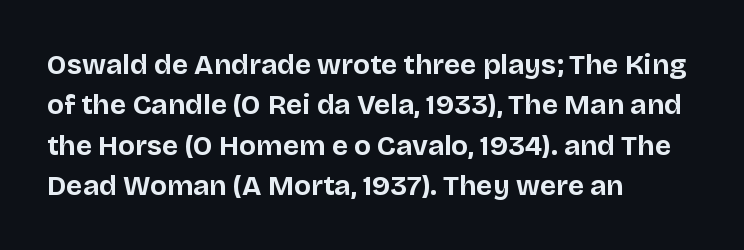
{"serif": "no", "italic": "no", "bold": "yes", "weight": "bold", "width": "normal", "stroke_contrast": "low", "x_height": "large", "monospaced": "no", "underline": "no", "align": "left", "line_spacing": "normal", "line_spacing_ratio": 1.44, "letter_spacing": "normal", "letter_spacing_em": 0.0, "glyph_px": 28}
